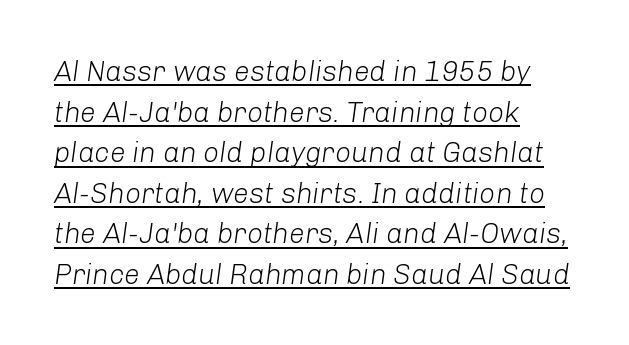
The image shows 28 px light type, italic (leaning right); set left-aligned, normal line spacing (1.45x), normal letter spacing, underlined; low stroke contrast and a medium x-height.
